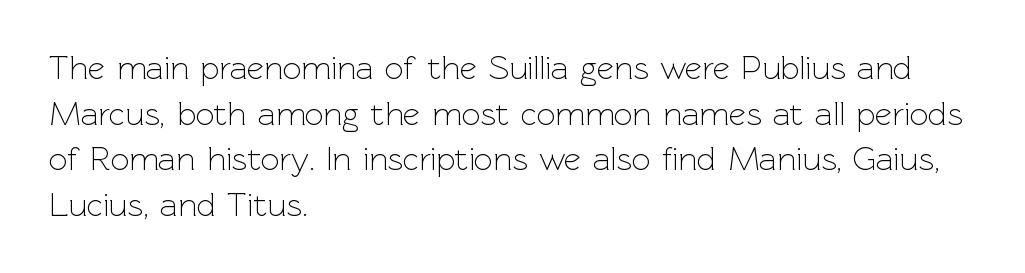
Q: Is the text bold? A: No.
Q: Is the text italic (slanted)? A: No, it is upright.
Q: Is the typeface a serif or a sans-serif typeface? A: Sans-serif.
Q: Is the text underlined? A: No.
Q: How is the paragraph aligned? A: Left-aligned.
Q: Is the spacing between letters normal or unusually wide? A: Normal.
Q: Is the spacing between lines tight, normal or loose? A: Normal.
Q: Width (condensed, normal, or wide)? A: Normal.
Q: x-height? A: Medium.
Q: Monospaced? A: No.
